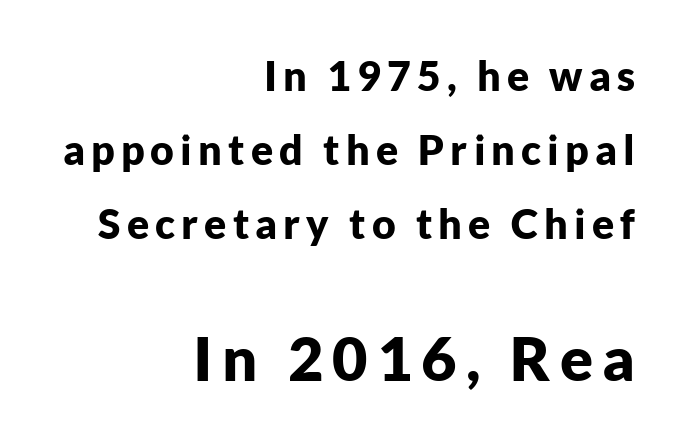
Q: Is the text bold? A: Yes.
Q: Is the text italic (slanted)? A: No, it is upright.
Q: Is the typeface a serif or a sans-serif typeface? A: Sans-serif.
Q: Is the text underlined? A: No.
Q: How is the paragraph aligned? A: Right-aligned.
Q: Which block of text is set in a larger size, the first (top) or the second (bottom)? A: The second (bottom) one.
Q: Width (condensed, normal, or wide)? A: Normal.
Q: Stroke contrast? A: Low.
Q: x-height? A: Medium.
Q: Monospaced? A: No.
